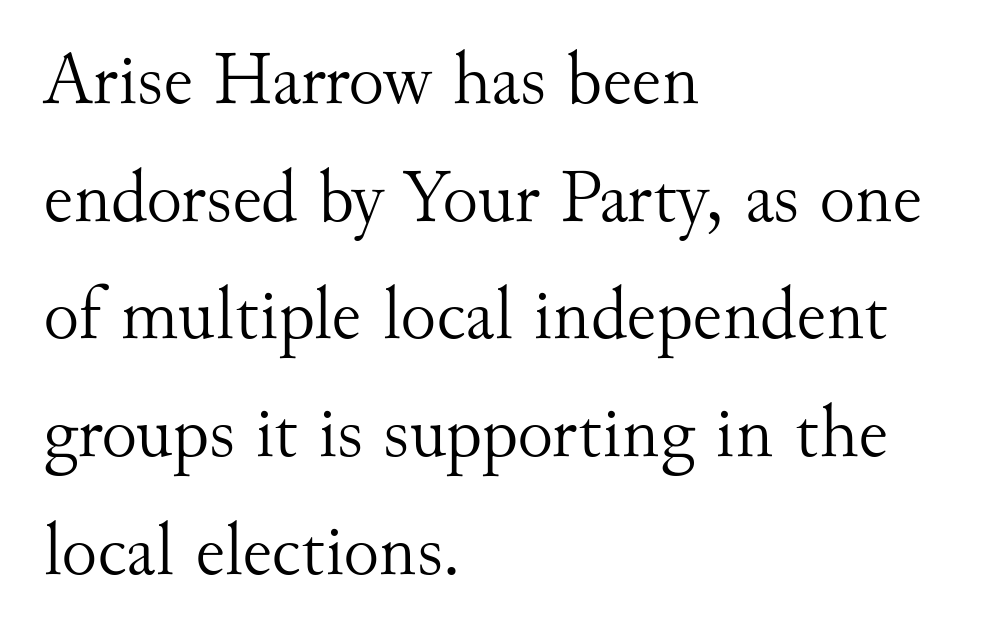
{"serif": "yes", "italic": "no", "bold": "no", "weight": "light", "width": "normal", "stroke_contrast": "medium", "x_height": "small", "monospaced": "no", "underline": "no", "align": "left", "line_spacing": "normal", "line_spacing_ratio": 1.57, "letter_spacing": "normal", "letter_spacing_em": 0.0, "glyph_px": 75}
